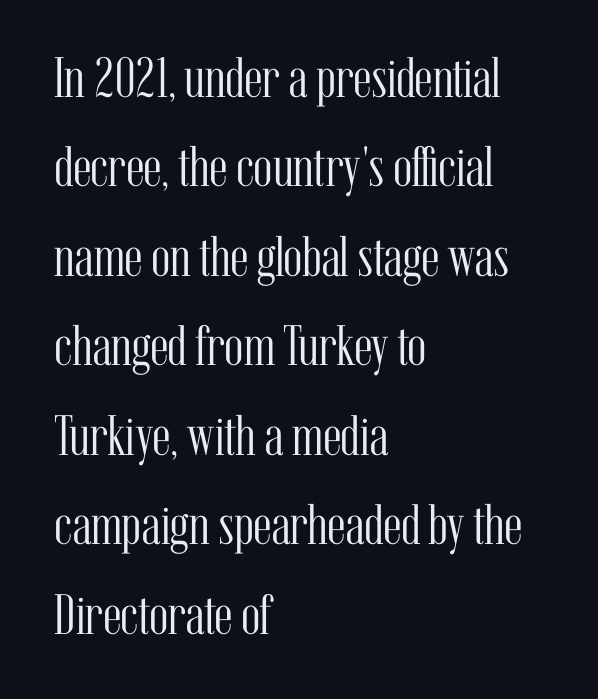
Q: Is the text bold? A: No.
Q: Is the text italic (slanted)? A: No, it is upright.
Q: Is the typeface a serif or a sans-serif typeface? A: Serif.
Q: Is the text underlined? A: No.
Q: How is the paragraph aligned? A: Left-aligned.
Q: Is the spacing between letters normal or unusually wide? A: Normal.
Q: Is the spacing between lines tight, normal or loose? A: Normal.
Q: Width (condensed, normal, or wide)? A: Condensed.
Q: Stroke contrast? A: Medium.
Q: x-height? A: Medium.
Q: Monospaced? A: No.
